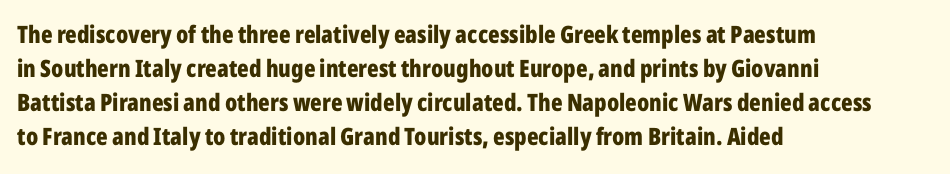
{"italic": "no", "bold": "yes", "underline": "no", "align": "left", "line_spacing": "normal", "line_spacing_ratio": 1.42, "letter_spacing": "normal", "letter_spacing_em": 0.0, "glyph_px": 24}
